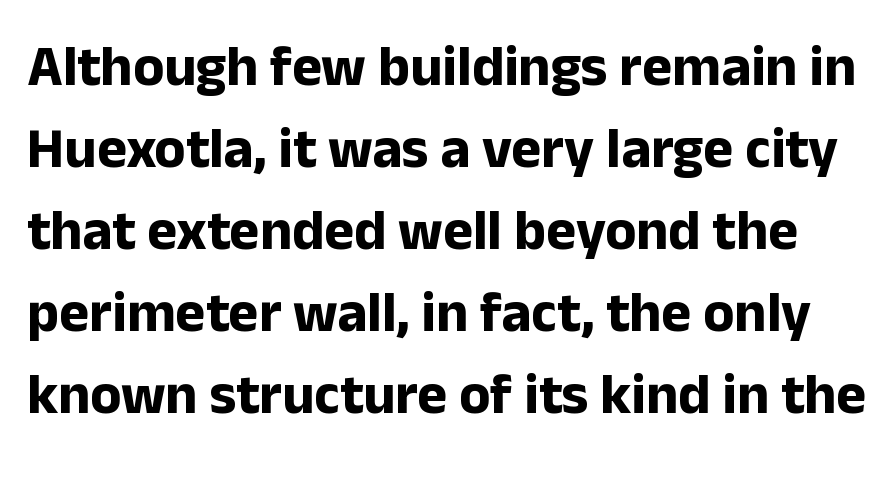
The image shows 57 px bold sans-serif type, upright; set normal line spacing (1.44x), normal letter spacing, not underlined; low stroke contrast and a medium x-height.
